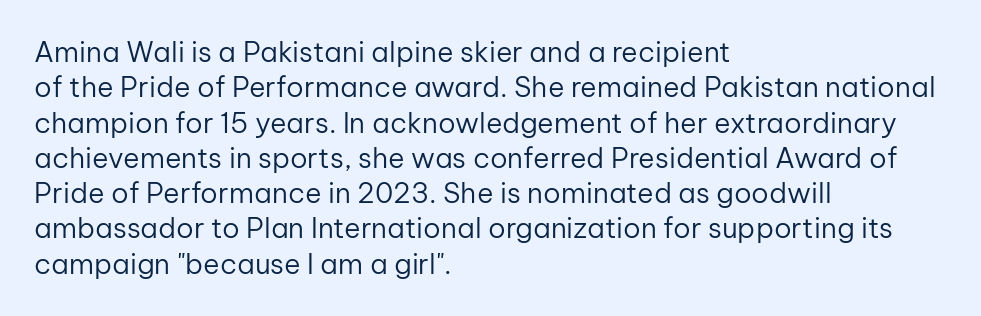
Each letter's strokes conclude bluntly, with no projecting serifs. Line starts are locked; line ends wander. This reads as an unemphasized weight, regular at the heaviest. Does extra space separate the letters? No, they use regular spacing.
